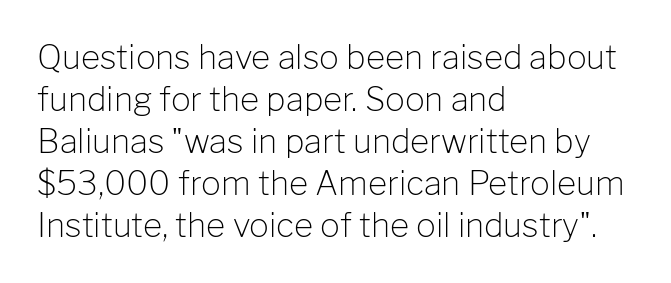
The image shows 33 px light sans-serif type, upright; set left-aligned, normal line spacing (1.27x), normal letter spacing, not underlined; low stroke contrast and a medium x-height.
